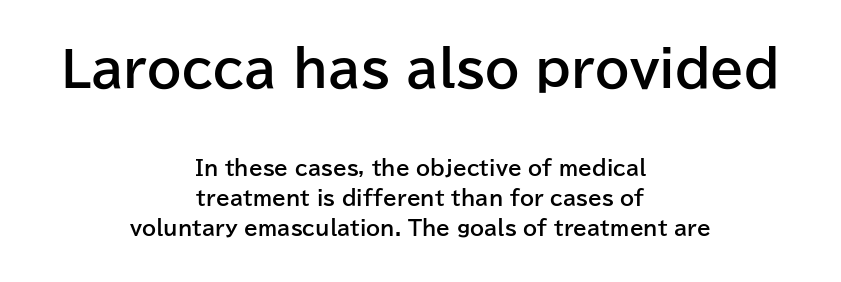
The lettering stays uniformly vertical, giving the passage a roman look. One-word summary of the alignment: center. Horizontal bands of white between lines are of average thickness. Is this a fixed-width face? No — the glyphs have proportional, varying widths.
